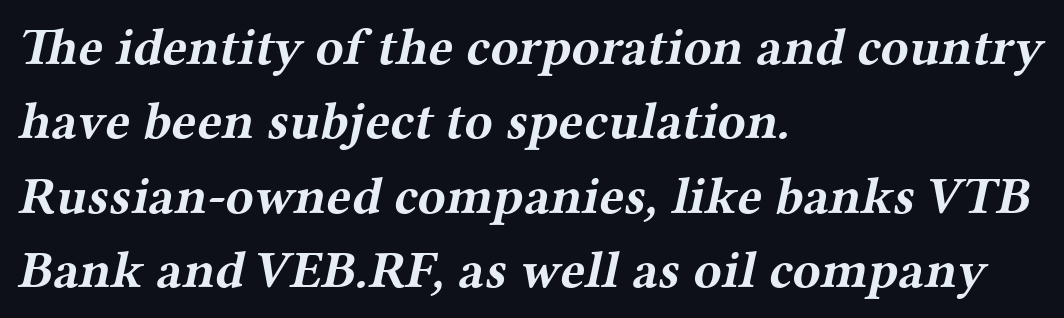
Q: Is the text bold? A: Yes.
Q: Is the typeface a serif or a sans-serif typeface? A: Serif.
Q: Is the text underlined? A: No.
Q: How is the paragraph aligned? A: Left-aligned.
Q: Is the spacing between letters normal or unusually wide? A: Normal.
Q: Is the spacing between lines tight, normal or loose? A: Normal.
Q: Width (condensed, normal, or wide)? A: Wide.
Q: Stroke contrast? A: Medium.
Q: x-height? A: Medium.
Q: Monospaced? A: No.
